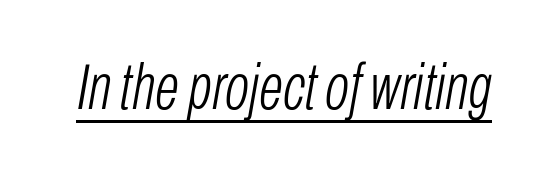
{"italic": "yes", "lean": "right", "slant_degrees": 10, "bold": "no", "weight": "light", "width": "condensed", "stroke_contrast": "low", "x_height": "medium", "monospaced": "no", "underline": "yes", "letter_spacing": "normal", "letter_spacing_em": 0.0, "glyph_px": 64}
